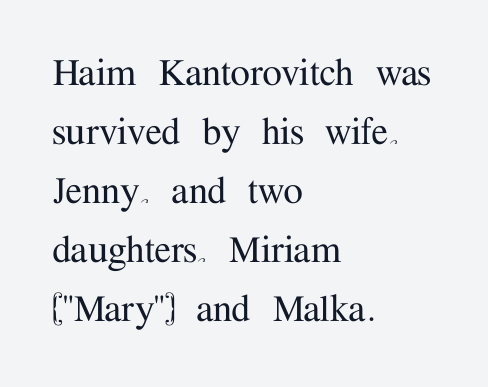
{"serif": "yes", "italic": "no", "width": "normal", "stroke_contrast": "medium", "x_height": "medium", "monospaced": "no", "underline": "no", "align": "left", "line_spacing": "normal", "line_spacing_ratio": 1.34, "letter_spacing": "normal", "letter_spacing_em": 0.0, "glyph_px": 44}
